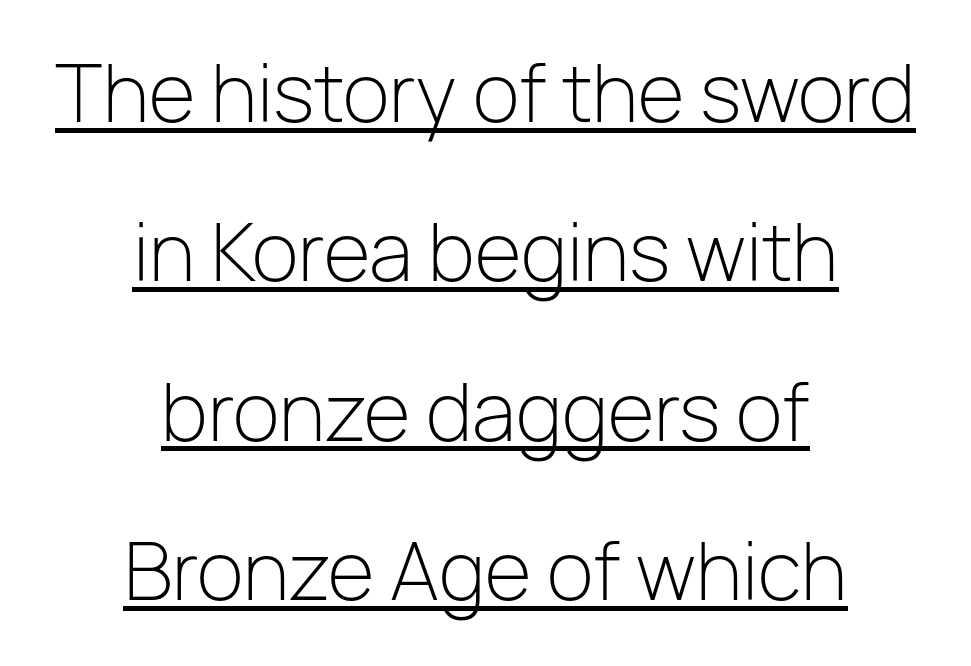
{"serif": "no", "italic": "no", "bold": "no", "weight": "light", "width": "normal", "stroke_contrast": "low", "x_height": "medium", "monospaced": "no", "underline": "yes", "align": "center", "line_spacing": "loose", "line_spacing_ratio": 2.07, "letter_spacing": "normal", "letter_spacing_em": 0.0, "glyph_px": 77}
